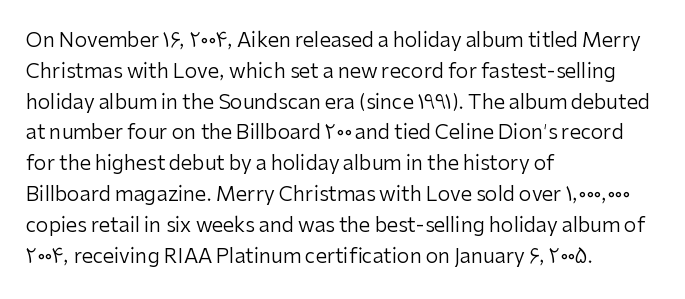
{"italic": "no", "bold": "no", "underline": "no", "align": "left", "line_spacing": "normal", "line_spacing_ratio": 1.54, "letter_spacing": "normal", "letter_spacing_em": 0.0, "glyph_px": 20}
